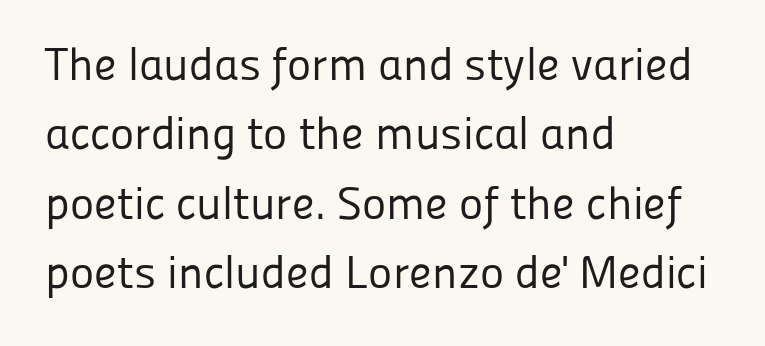
Unlike a traditional serif, this face leaves its strokes unadorned. A typesetter would call this leading conventional body-copy spacing. This sample has the flowing, uneven cadence of proportional lettering. The tracking reads as untouched default to a designer's eye. Letters rest on an invisible, unmarked baseline.
